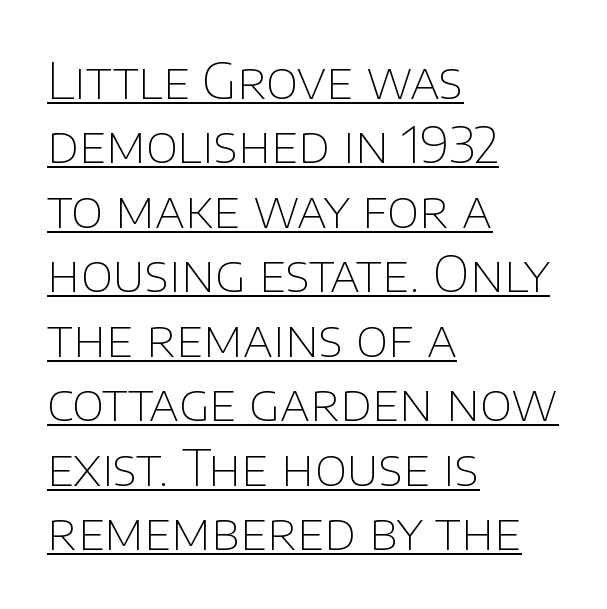
Counters stay open thanks to moderate or lighter strokes. In CSS terms this would be text-align: left. Do the characters align in a grid? No, the font is proportional. Underlined type. Ordinary non-slanted type is in use. The face used here is a sans, in the tradition of grotesques and geometrics.
